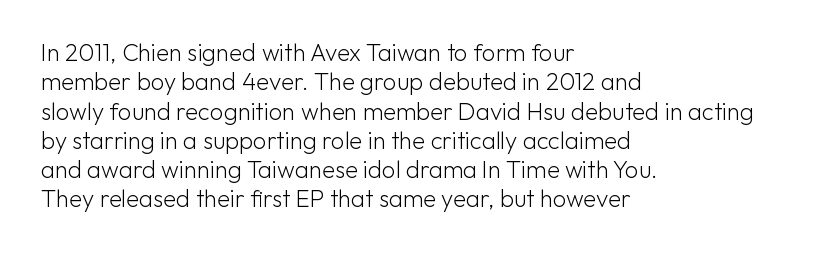
Q: Is the text bold? A: No.
Q: Is the text italic (slanted)? A: No, it is upright.
Q: Is the text underlined? A: No.
Q: How is the paragraph aligned? A: Left-aligned.
Q: Is the spacing between letters normal or unusually wide? A: Normal.
